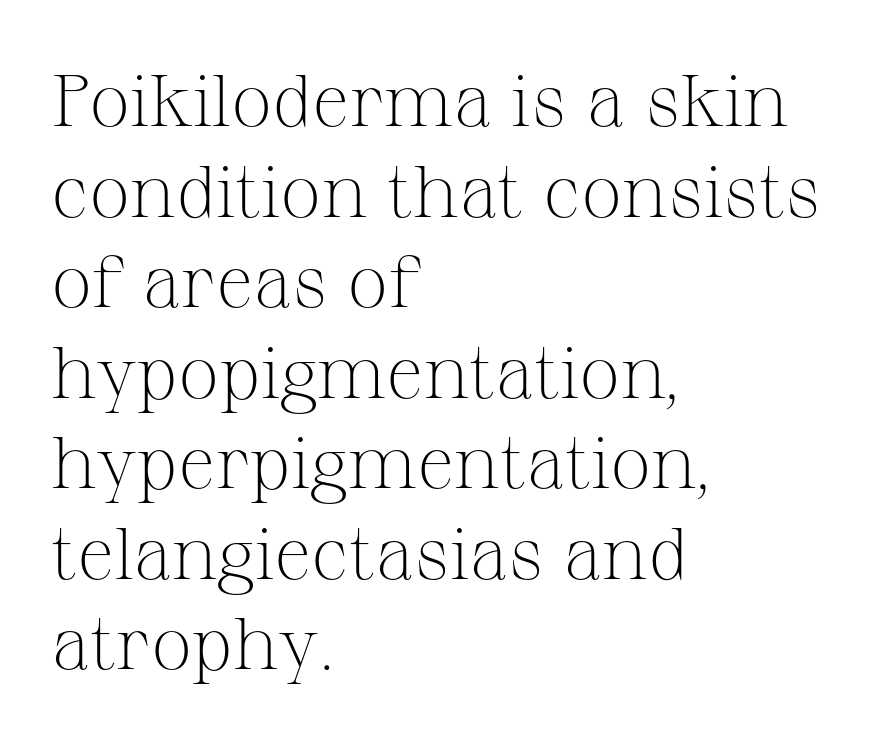
{"serif": "yes", "italic": "no", "bold": "no", "weight": "light", "width": "normal", "stroke_contrast": "medium", "x_height": "medium", "monospaced": "no", "underline": "no", "align": "left", "line_spacing_ratio": 1.24, "letter_spacing": "normal", "letter_spacing_em": 0.0, "glyph_px": 73}
